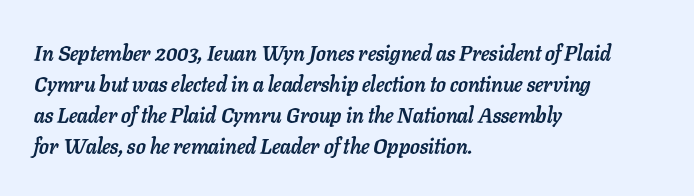
Students, this is bold: see how much ink each stroke carries. The string is rendered with underlining switched off. Honestly, the letter spacing is just normal — you wouldn't notice it. These lines sit exactly where default settings would place them. Notice how the passage keeps a crisp vertical edge on the left only.
